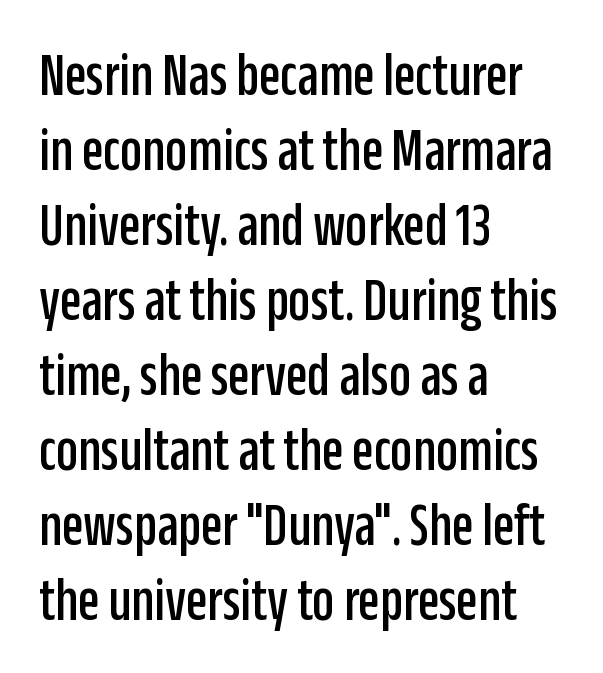
Q: Is the text italic (slanted)? A: No, it is upright.
Q: Is the typeface a serif or a sans-serif typeface? A: Sans-serif.
Q: Is the text underlined? A: No.
Q: How is the paragraph aligned? A: Left-aligned.
Q: Is the spacing between letters normal or unusually wide? A: Normal.
Q: Width (condensed, normal, or wide)? A: Condensed.
Q: Stroke contrast? A: Low.
Q: x-height? A: Large.
Q: Monospaced? A: No.
